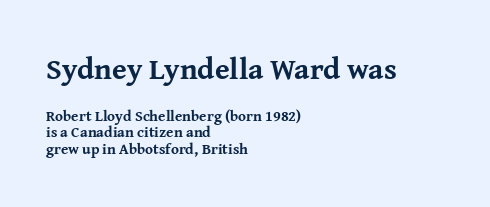
The image shows 30 px bold serif type, upright; set left-aligned, tight line spacing (1.12x), normal letter spacing, not underlined; the first (top) block is 2.0x larger; medium stroke contrast and a medium x-height.
